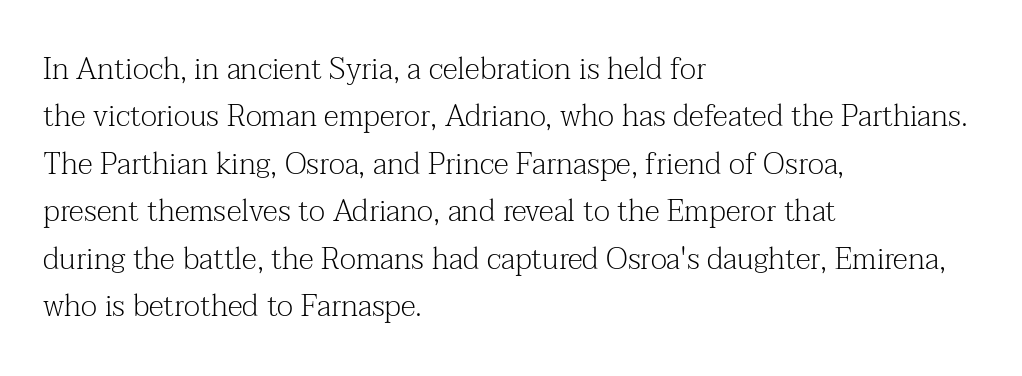
Reading down the column, the eye jumps a familiar distance to each next line. Teacher's note: observe the even left margin — that is flush-left alignment. Between one letter and the next there's only the usual sliver of space. The face looks like a standard text weight, possibly lighter. Ascenders rise straight up at ninety degrees.
